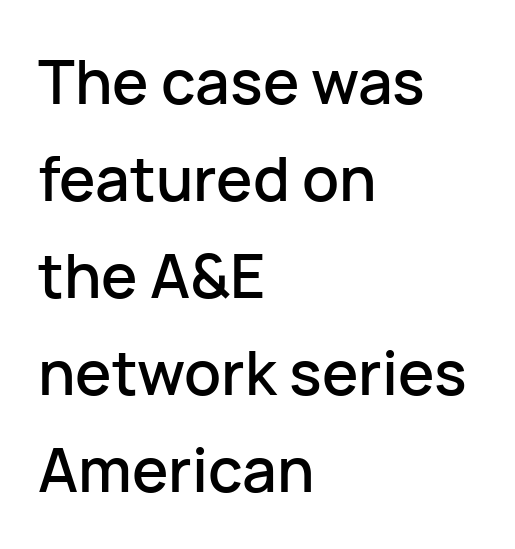
The image shows 61 px sans-serif type, upright; set left-aligned, normal line spacing (1.59x), normal letter spacing, not underlined; low stroke contrast and a medium x-height.
